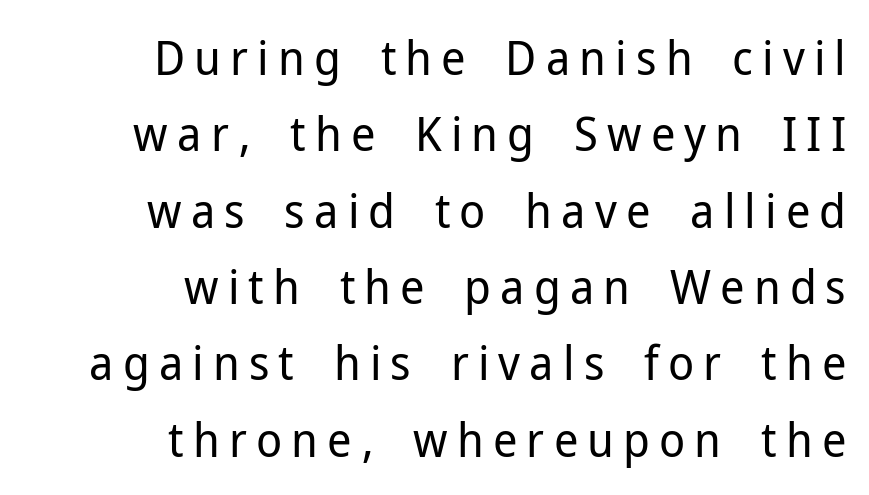
Q: Is the text bold? A: No.
Q: Is the text italic (slanted)? A: No, it is upright.
Q: Is the typeface a serif or a sans-serif typeface? A: Sans-serif.
Q: Is the text underlined? A: No.
Q: How is the paragraph aligned? A: Right-aligned.
Q: Is the spacing between lines tight, normal or loose? A: Normal.
Q: Width (condensed, normal, or wide)? A: Normal.
Q: Stroke contrast? A: Low.
Q: x-height? A: Medium.
Q: Monospaced? A: No.
